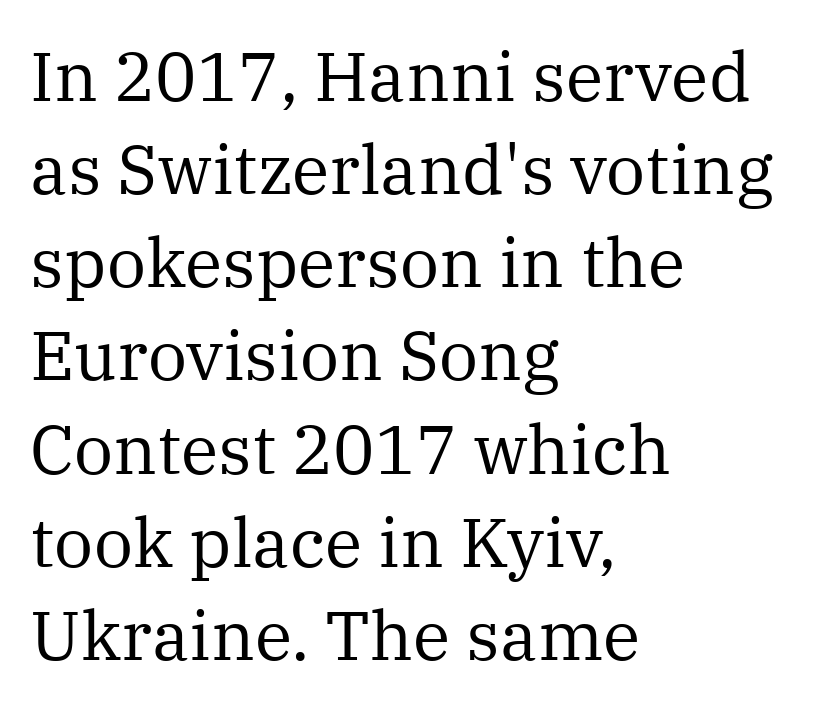
Vertical stems look standard width or narrower in stroke. This sample has the flowing, uneven cadence of proportional lettering. Reading down the column, the eye jumps a familiar distance to each next line. The compositor pushed each line to the left boundary.
